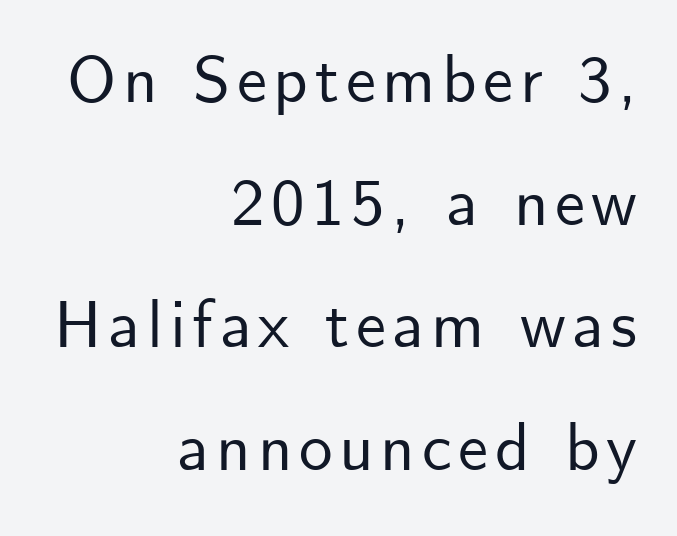
{"serif": "no", "italic": "no", "width": "normal", "stroke_contrast": "low", "x_height": "small", "monospaced": "no", "underline": "no", "align": "right", "line_spacing_ratio": 1.83, "glyph_px": 67}
